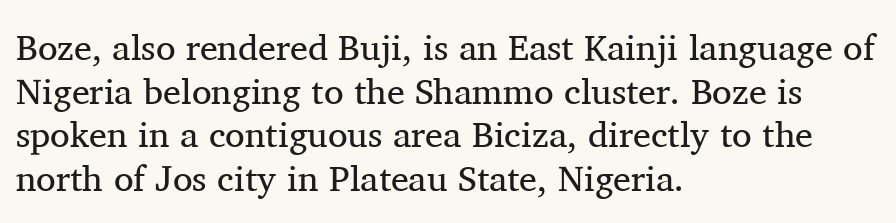
The image shows 36 px regular-weight serif type, upright; set left-aligned, line spacing 1.21x, normal letter spacing, not underlined; medium stroke contrast and a medium x-height.
